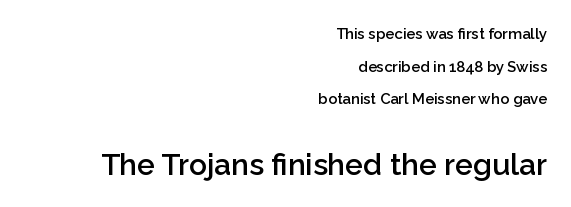
{"serif": "no", "italic": "no", "bold": "semi", "weight": "semibold", "width": "normal", "stroke_contrast": "low", "x_height": "medium", "monospaced": "no", "underline": "no", "align": "right", "line_spacing": "loose", "line_spacing_ratio": 2.17, "letter_spacing": "normal", "letter_spacing_em": 0.0, "larger_block": "second", "size_ratio": 2.0, "glyph_px": 30}
